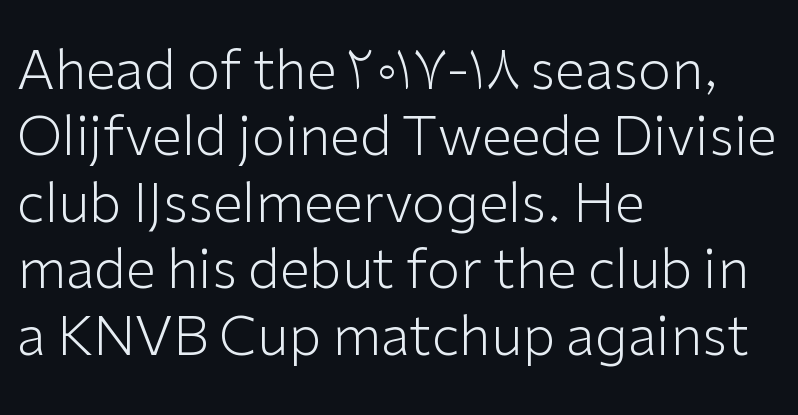
Q: Is the text bold? A: No.
Q: Is the text italic (slanted)? A: No, it is upright.
Q: Is the typeface a serif or a sans-serif typeface? A: Sans-serif.
Q: Is the text underlined? A: No.
Q: How is the paragraph aligned? A: Left-aligned.
Q: Is the spacing between letters normal or unusually wide? A: Normal.
Q: Width (condensed, normal, or wide)? A: Normal.
Q: Stroke contrast? A: Low.
Q: x-height? A: Medium.
Q: Monospaced? A: No.
